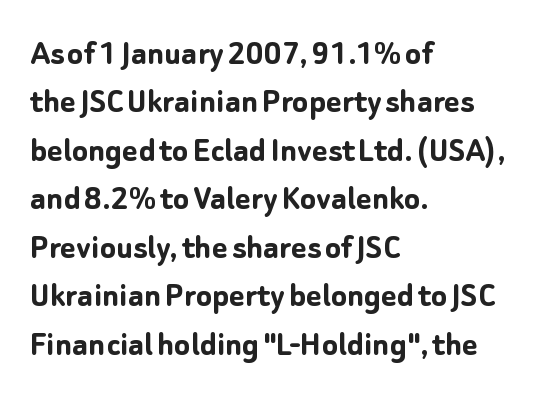
The font's upright variant was chosen for this text. Underlining? Definitely not there. Observe the ordinary spacing: letters are neighbours, not strangers. In CSS terms this would be text-align: left. Do the characters align in a grid? No, the font is proportional.
